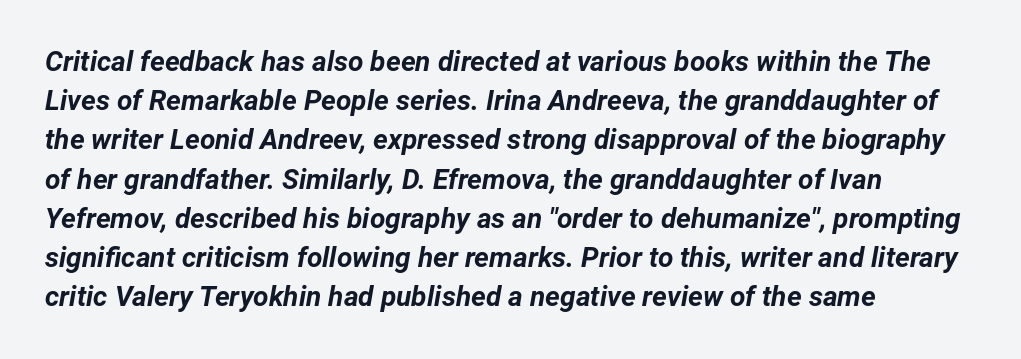
Q: Is the text bold? A: Yes.
Q: Is the text italic (slanted)? A: Yes, it leans right by about 12 degrees.
Q: Is the text underlined? A: No.
Q: How is the paragraph aligned? A: Left-aligned.
Q: Is the spacing between letters normal or unusually wide? A: Normal.
Q: Is the spacing between lines tight, normal or loose? A: Normal.
Q: Width (condensed, normal, or wide)? A: Normal.
Q: Stroke contrast? A: Low.
Q: x-height? A: Medium.
Q: Monospaced? A: No.
